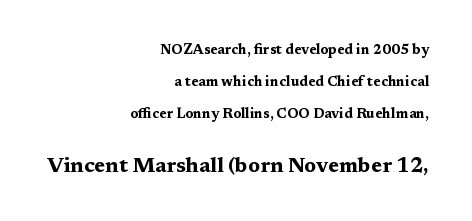
{"italic": "no", "bold": "yes", "underline": "no", "align": "right", "line_spacing": "loose", "line_spacing_ratio": 2.29, "letter_spacing": "normal", "letter_spacing_em": 0.0, "larger_block": "second", "size_ratio": 1.5, "glyph_px": 21}
